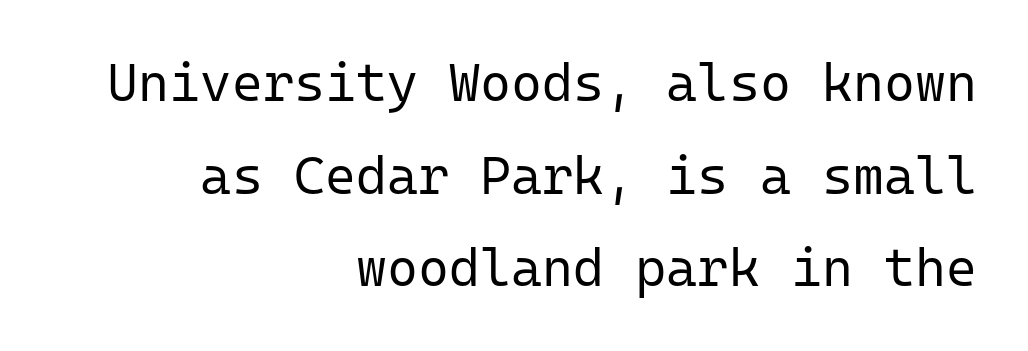
Letters have the restrained weight of plain body copy at most. The face used here is a sans, in the tradition of grotesques and geometrics. The lettering stays uniformly vertical, giving the passage a roman look. Beneath every word, the page is bare. Think of a typewriter: that constant character pitch is what you see here.
